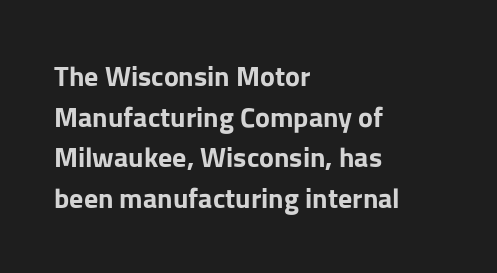
{"serif": "no", "italic": "no", "bold": "yes", "weight": "bold", "width": "normal", "stroke_contrast": "low", "x_height": "medium", "monospaced": "no", "underline": "no", "align": "left", "line_spacing": "normal", "line_spacing_ratio": 1.45, "letter_spacing": "normal", "letter_spacing_em": 0.0, "glyph_px": 28}
